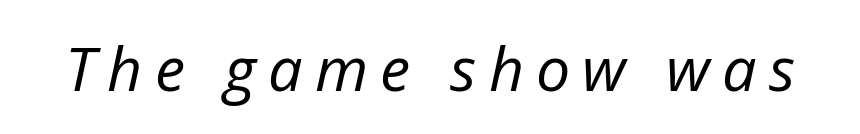
The image shows 61 px regular-weight type, italic (leaning right); set unusually wide letter spacing (+0.2 em), not underlined; low stroke contrast and a medium x-height.
